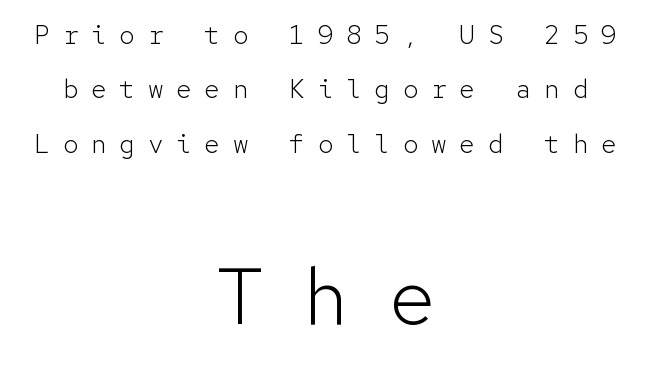
Monospaced: the letters line up in strict vertical columns. Line spacing here is loose. Notice how the stems are strictly vertical — no italics here. Is this a heavy cut? Hardly; it is regular or lighter. Nothing sits at the stroke ends, so this counts as sans-serif.
